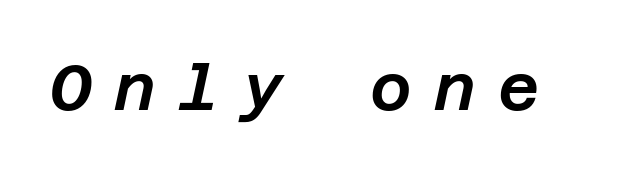
Q: Is the text italic (slanted)? A: Yes, it leans right by about 12 degrees.
Q: Is the text underlined? A: No.
Q: Is the spacing between letters normal or unusually wide? A: Unusually wide.
Q: Width (condensed, normal, or wide)? A: Normal.
Q: Stroke contrast? A: Low.
Q: x-height? A: Large.
